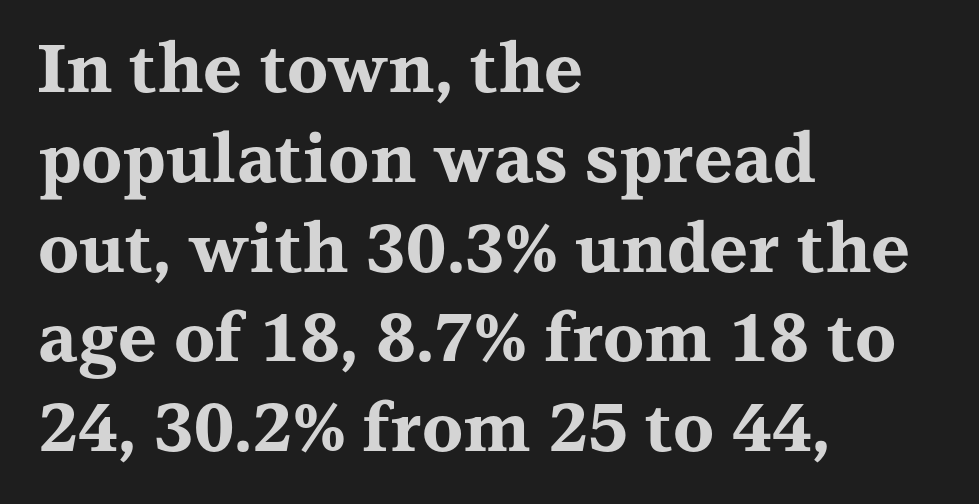
{"serif": "yes", "italic": "no", "bold": "yes", "weight": "bold", "width": "wide", "stroke_contrast": "medium", "x_height": "medium", "monospaced": "no", "underline": "no", "align": "left", "line_spacing": "normal", "line_spacing_ratio": 1.34, "letter_spacing": "normal", "letter_spacing_em": 0.0, "glyph_px": 67}
